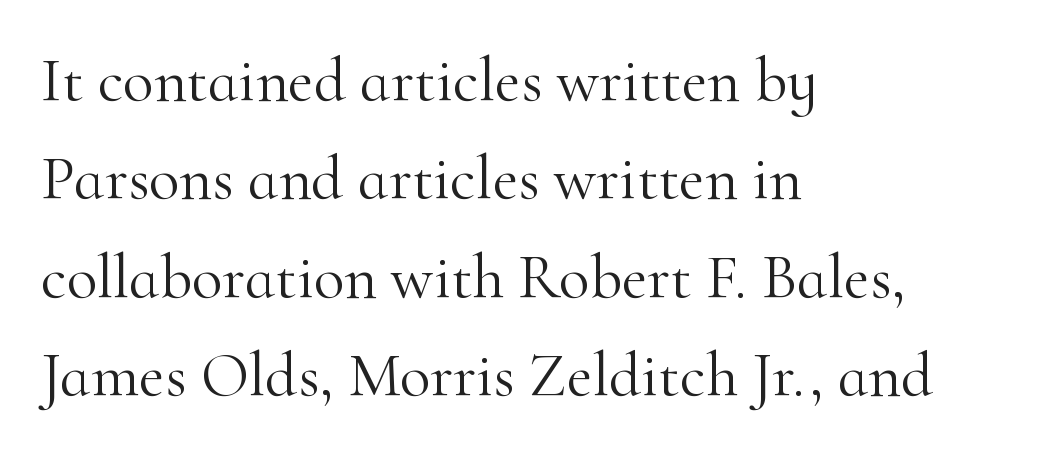
Which margin do the lines hug? The left one — the right edge is uneven. Unmarked baselines from the first word to the last. The face used here is seriffed, in the tradition of book romans. Does extra space separate the letters? No, they use regular spacing.
